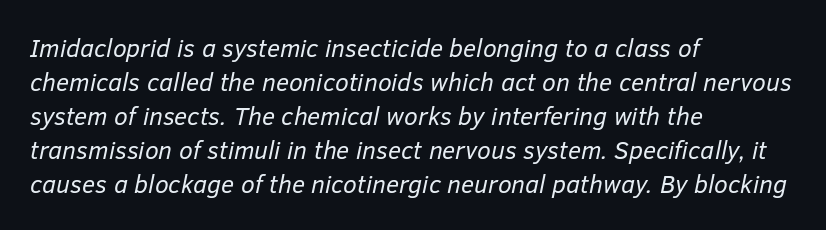
{"italic": "yes", "lean": "right", "slant_degrees": 12, "bold": "no", "underline": "no", "align": "left", "line_spacing": "normal", "line_spacing_ratio": 1.36, "letter_spacing": "normal", "letter_spacing_em": 0.0, "glyph_px": 25}
